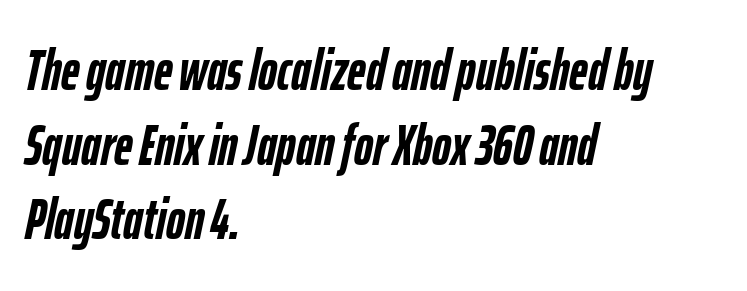
The image shows 57 px semibold, condensed type, italic (leaning right); set left-aligned, normal line spacing (1.31x), normal letter spacing, not underlined; low stroke contrast and a medium x-height.
